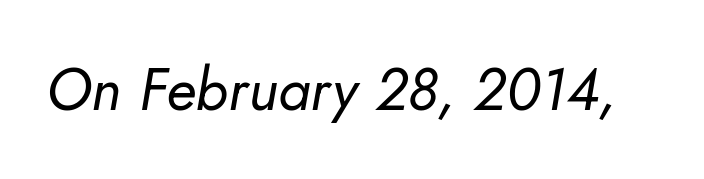
Q: Is the text bold? A: No.
Q: Is the text italic (slanted)? A: Yes, it leans right by about 5 degrees.
Q: Is the text underlined? A: No.
Q: Is the spacing between letters normal or unusually wide? A: Normal.
Q: Width (condensed, normal, or wide)? A: Normal.
Q: Stroke contrast? A: Low.
Q: x-height? A: Small.
Q: Monospaced? A: No.
